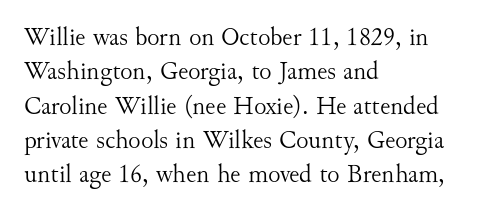
Leftover space on each line is placed entirely after the last word. Notice how the stems are strictly vertical — no italics here. The rendering uses a moderate line-height, typical for paragraphs. Underlining? Definitely not there. A light-to-regular cut is what we see here.
